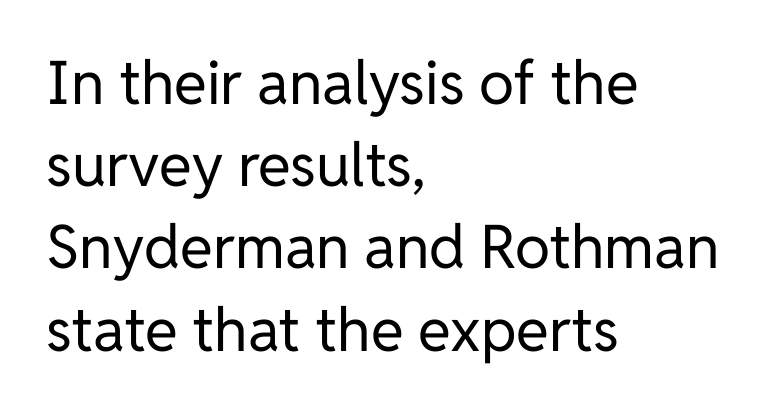
The image shows 60 px regular-weight sans-serif type, upright; set left-aligned, normal line spacing (1.37x), normal letter spacing, not underlined; low stroke contrast and a medium x-height.
